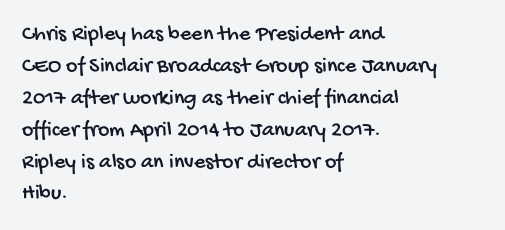
Casual observation: everything's shoved over to the left. Descenders are the only things crossing below the line. The space between consecutive lines is moderate. The letters sit at their default tracking, neither squeezed nor spread.
